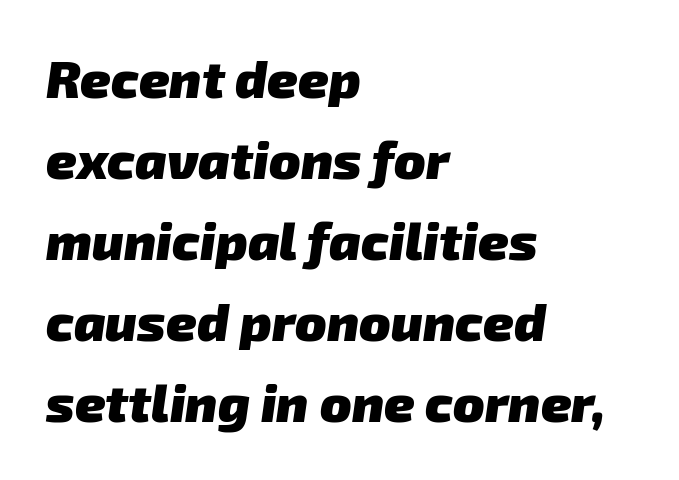
The image shows 52 px heavy sans-serif type; set left-aligned, normal line spacing (1.56x), normal letter spacing, not underlined; low stroke contrast and a medium x-height.
